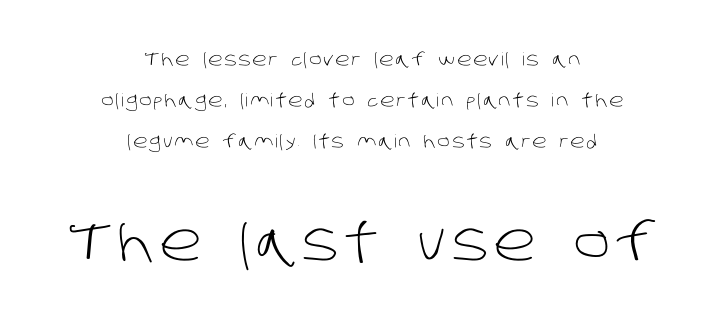
The block of text is sparse from top to bottom, with ample space between rows. The passage shown is typed in a proportional face where columns would drift. I'd call this a sans setting — the letters go barefoot. Letters rest on an invisible, unmarked baseline. Where is the straight margin? There isn't one; the lines are centered. Heft: none added — not bold.
